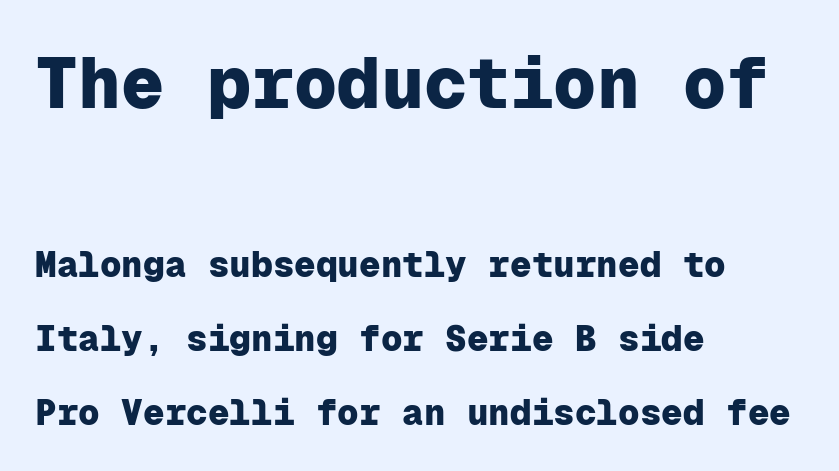
Q: Is the text bold? A: Yes.
Q: Is the text italic (slanted)? A: No, it is upright.
Q: Is the typeface a serif or a sans-serif typeface? A: Sans-serif.
Q: Is the text underlined? A: No.
Q: How is the paragraph aligned? A: Left-aligned.
Q: Is the spacing between letters normal or unusually wide? A: Normal.
Q: Is the spacing between lines tight, normal or loose? A: Loose.
Q: Which block of text is set in a larger size, the first (top) or the second (bottom)? A: The first (top) one.
Q: Width (condensed, normal, or wide)? A: Normal.
Q: Stroke contrast? A: Low.
Q: x-height? A: Medium.
Q: Monospaced? A: Yes.
